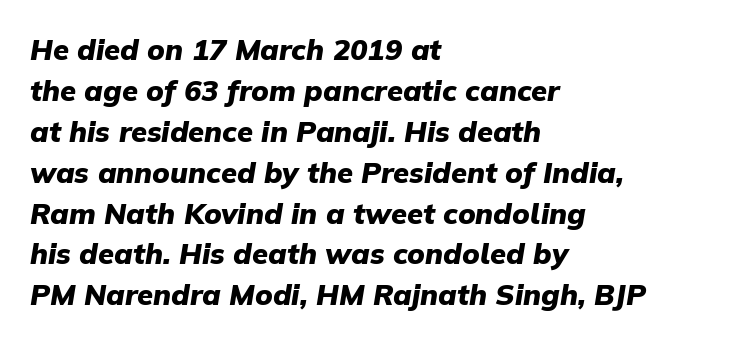
Each new line begins a customary step beneath the previous one. This sample uses an oblique cut, with every glyph tilted off the vertical. The text block is weighted toward the left margin, trailing off unevenly rightward. The specimen omits any rule beneath the text block's lines. Varying glyph widths throughout — classic text-font behaviour.
